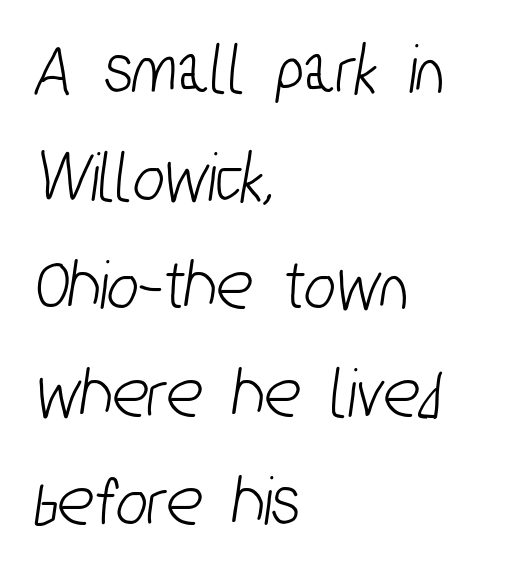
The image shows 74 px condensed sans-serif type; set left-aligned, normal line spacing (1.46x), normal letter spacing, not underlined; low stroke contrast and a medium x-height.
